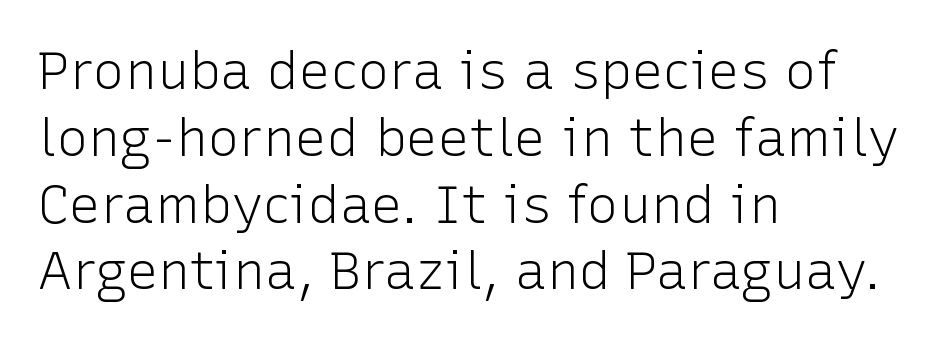
The image shows 53 px light sans-serif type, upright; set left-aligned, normal line spacing (1.26x), normal letter spacing, not underlined; low stroke contrast and a medium x-height.
